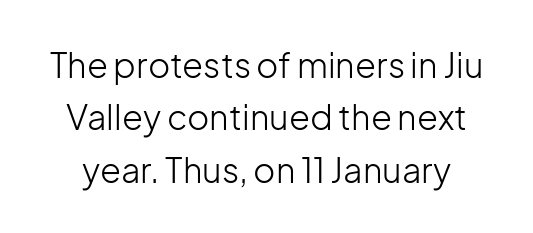
The image shows 34 px light sans-serif type, upright; set normal line spacing (1.54x), normal letter spacing, not underlined; low stroke contrast and a medium x-height.
